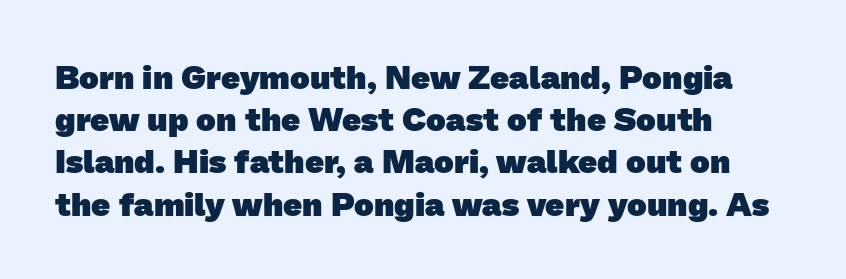
Q: Is the text bold? A: Yes.
Q: Is the typeface a serif or a sans-serif typeface? A: Sans-serif.
Q: Is the text underlined? A: No.
Q: How is the paragraph aligned? A: Left-aligned.
Q: Is the spacing between letters normal or unusually wide? A: Normal.
Q: Is the spacing between lines tight, normal or loose? A: Normal.
Q: Width (condensed, normal, or wide)? A: Normal.
Q: Stroke contrast? A: Low.
Q: x-height? A: Medium.
Q: Monospaced? A: No.
